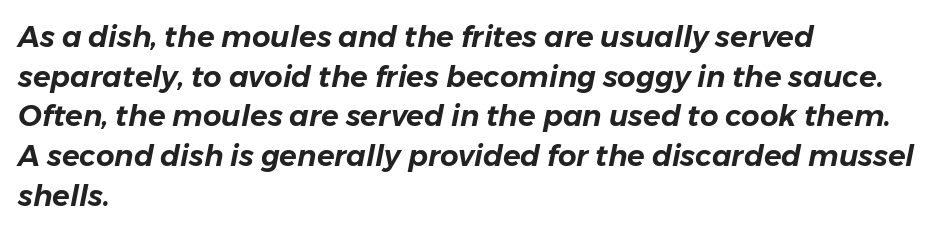
In CSS terms this would be text-align: left. Any mark beneath the type? The region is blank. Between one letter and the next there's only the usual sliver of space. Vertically, the passage feels balanced, rows spaced as you'd expect.
